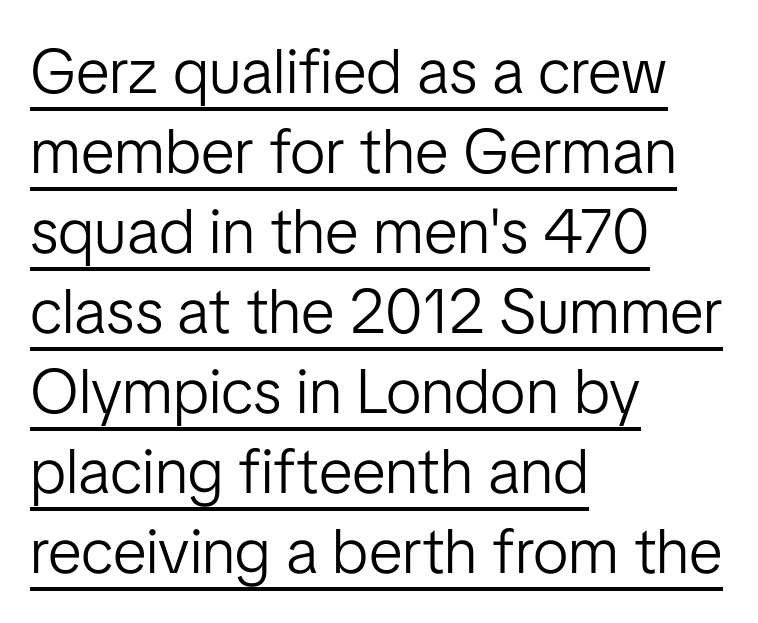
Q: Is the text bold? A: No.
Q: Is the text italic (slanted)? A: No, it is upright.
Q: Is the typeface a serif or a sans-serif typeface? A: Sans-serif.
Q: Is the text underlined? A: Yes.
Q: How is the paragraph aligned? A: Left-aligned.
Q: Is the spacing between letters normal or unusually wide? A: Normal.
Q: Is the spacing between lines tight, normal or loose? A: Normal.
Q: Width (condensed, normal, or wide)? A: Normal.
Q: Stroke contrast? A: Low.
Q: x-height? A: Medium.
Q: Monospaced? A: No.
